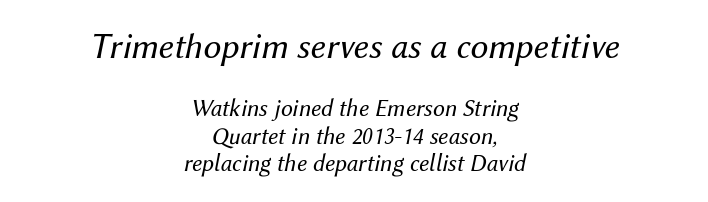
The image shows 36 px regular-weight type, italic (leaning right); set centered, tight line spacing (1.13x), normal letter spacing, not underlined; the first (top) block is 1.5x larger; medium stroke contrast and a medium x-height.
